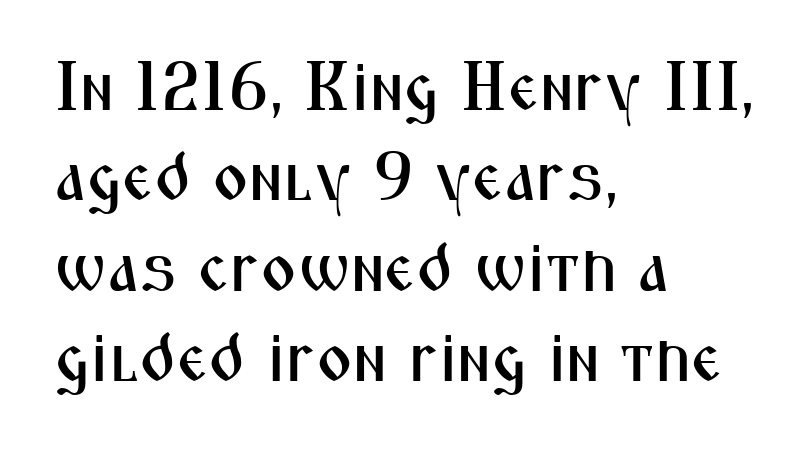
{"serif": "no", "italic": "no", "width": "condensed", "stroke_contrast": "medium", "x_height": "medium", "monospaced": "no", "underline": "no", "align": "left", "line_spacing": "normal", "line_spacing_ratio": 1.31, "letter_spacing": "normal", "letter_spacing_em": 0.0, "glyph_px": 69}
